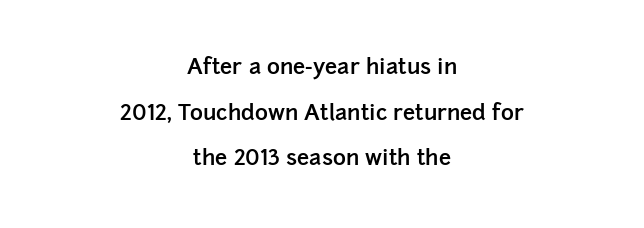
The face used here is rendered with its standard letterfit. Is the type bold? Partly — it's a semibold, heavier than regular but not fully bold. The specimen reads as upright at a glance. If you measured baseline to baseline, you'd find a long distance. The strip under each line holds only bare page.
